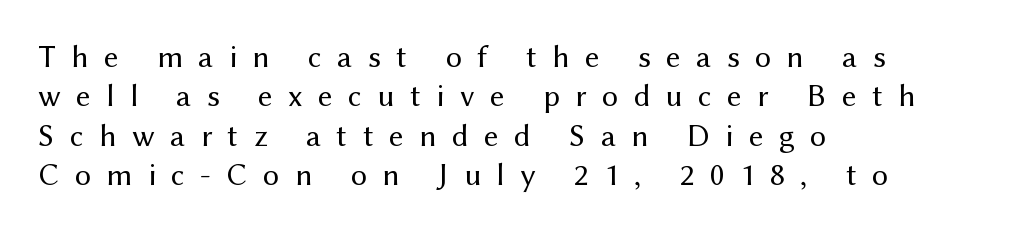
{"serif": "no", "italic": "no", "bold": "no", "weight": "regular", "width": "normal", "stroke_contrast": "medium", "x_height": "medium", "monospaced": "no", "underline": "no", "align": "left", "line_spacing_ratio": 1.23, "letter_spacing": "wide", "letter_spacing_em": 0.48, "glyph_px": 32}
